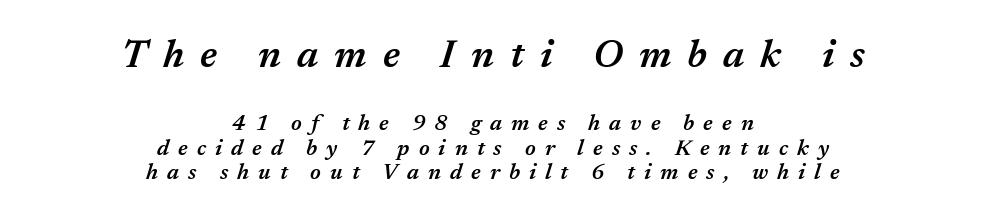
Each line is balanced around a shared central axis. The rendering uses natural spacing where letterforms have individual widths. The type is letterspaced generously, with wide tracking. The strip under each line holds only bare page. It's the slanting kind of type. The font is running at a semibold setting, under full bold.
